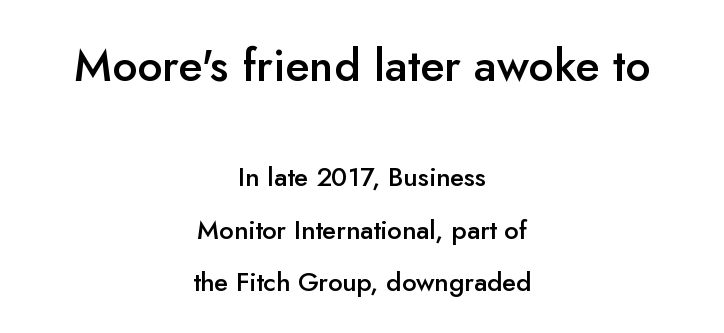
The image shows 45 px semibold sans-serif type, upright; set centered, loose line spacing (2.01x), normal letter spacing, not underlined; the first (top) block is 1.73x larger; low stroke contrast and a small x-height.
